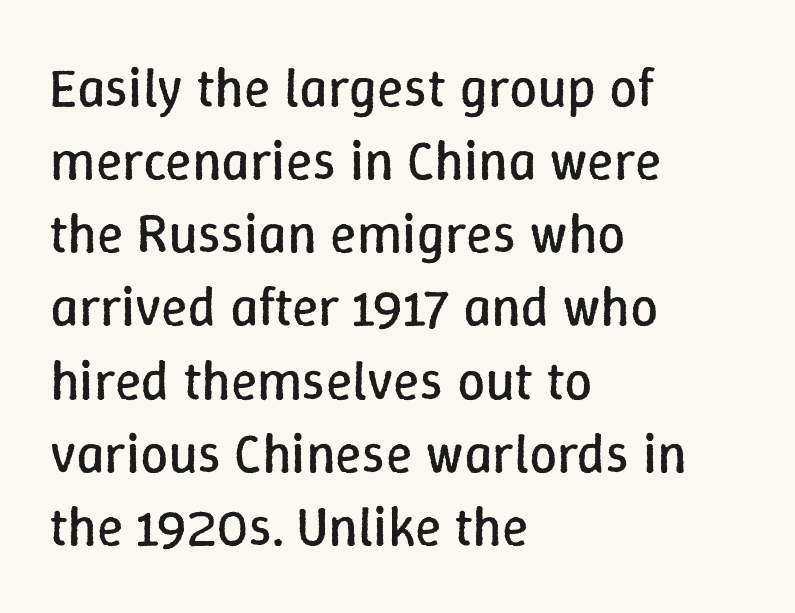
The image shows 55 px regular-weight type, upright; set left-aligned, normal line spacing (1.33x), normal letter spacing, not underlined; low stroke contrast and a medium x-height.
